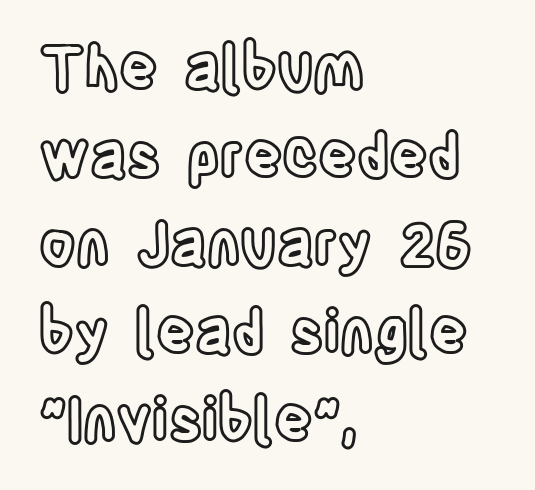
The image shows 59 px condensed type, upright; set left-aligned, normal line spacing (1.49x), normal letter spacing, not underlined; a large x-height.
